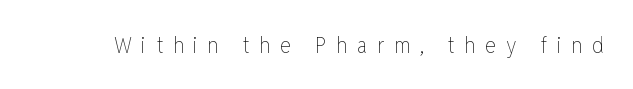
No word sits above an underline. No letter is thick-stroked: the sample isn't bold. The rendering inserts visible extra space after every character. A typesetter would mark this as roman, not italic.
